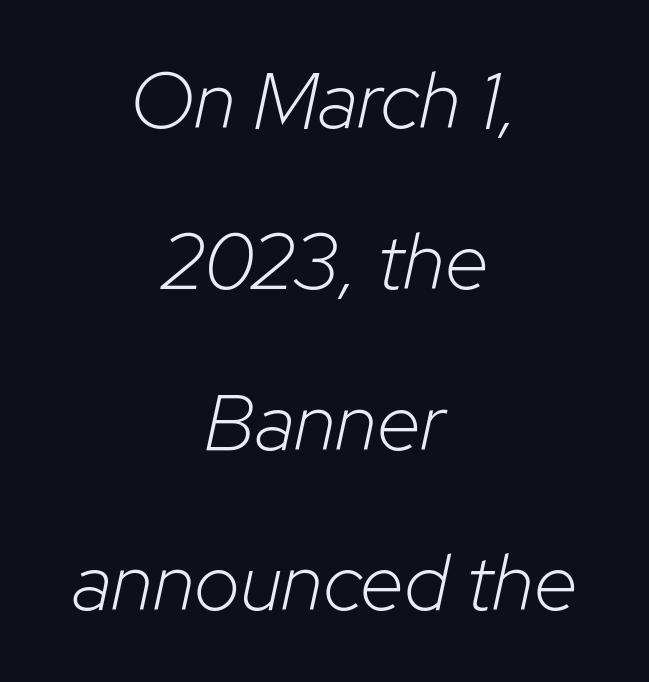
The image shows 80 px light type, italic (leaning right); set centered, loose line spacing (2.01x), normal letter spacing, not underlined; low stroke contrast and a medium x-height.
